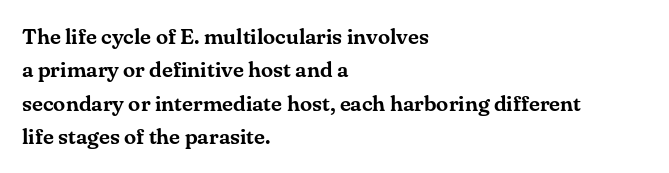
Q: Is the text italic (slanted)? A: No, it is upright.
Q: Is the text underlined? A: No.
Q: How is the paragraph aligned? A: Left-aligned.
Q: Is the spacing between letters normal or unusually wide? A: Normal.
Q: Is the spacing between lines tight, normal or loose? A: Normal.
